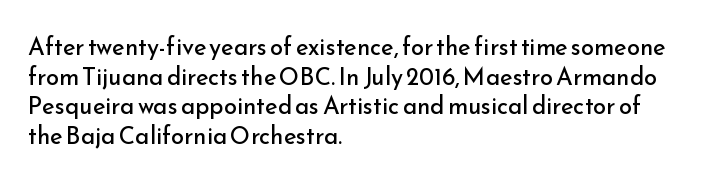
Q: Is the text bold? A: No.
Q: Is the text italic (slanted)? A: No, it is upright.
Q: Is the text underlined? A: No.
Q: How is the paragraph aligned? A: Left-aligned.
Q: Is the spacing between letters normal or unusually wide? A: Normal.
